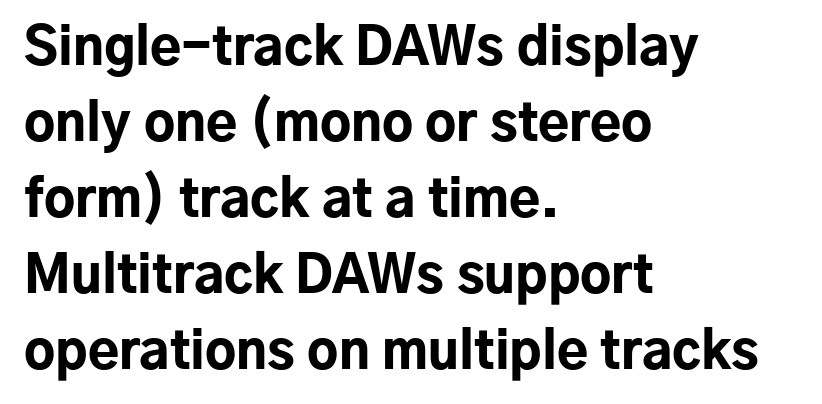
{"serif": "no", "italic": "no", "bold": "yes", "weight": "bold", "width": "normal", "stroke_contrast": "low", "x_height": "medium", "monospaced": "no", "underline": "no", "align": "left", "line_spacing": "normal", "line_spacing_ratio": 1.49, "letter_spacing": "normal", "letter_spacing_em": 0.0, "glyph_px": 51}
